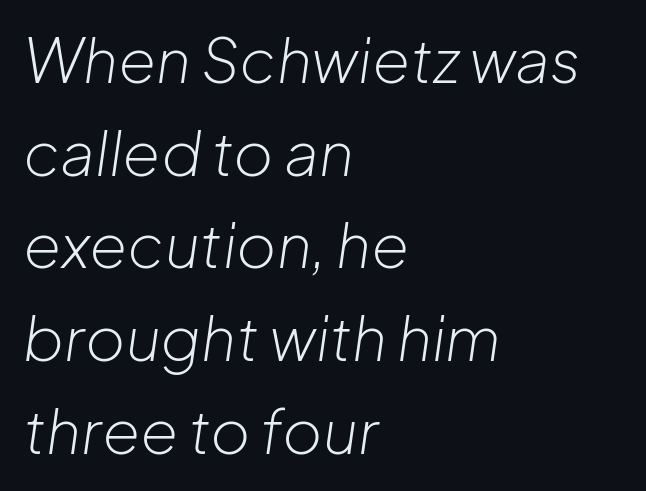
Q: Is the text bold? A: No.
Q: Is the text italic (slanted)? A: Yes, it leans right by about 8 degrees.
Q: Is the text underlined? A: No.
Q: How is the paragraph aligned? A: Left-aligned.
Q: Is the spacing between letters normal or unusually wide? A: Normal.
Q: Is the spacing between lines tight, normal or loose? A: Normal.
Q: Width (condensed, normal, or wide)? A: Normal.
Q: Stroke contrast? A: Low.
Q: x-height? A: Medium.
Q: Monospaced? A: No.
